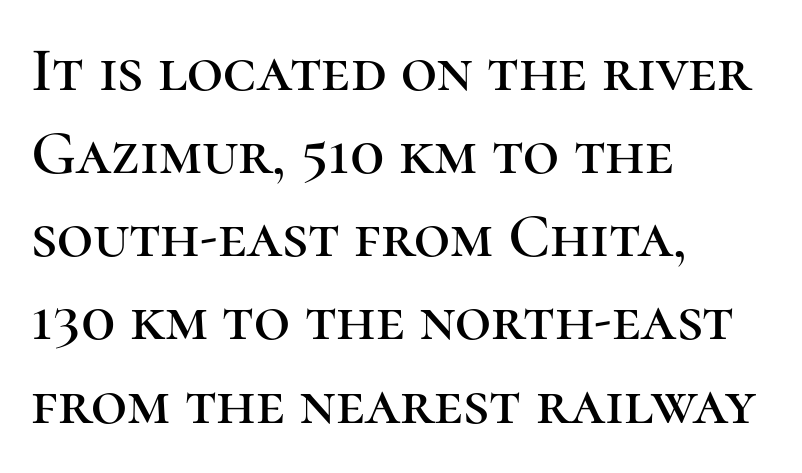
Look at the tracking — it's just the regular setting, nothing added. Reading down the column, the eye jumps a familiar distance to each next line. The space directly below the letters is spotless. Do the letters lean? They stand straight.
